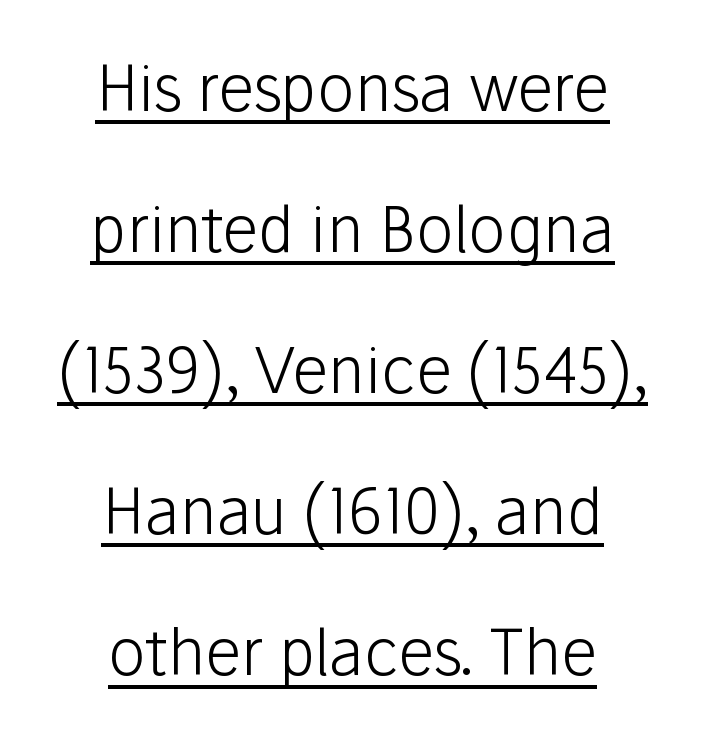
The image shows 63 px light sans-serif type, upright; set centered, loose line spacing (2.24x), normal letter spacing, underlined; low stroke contrast and a medium x-height.
